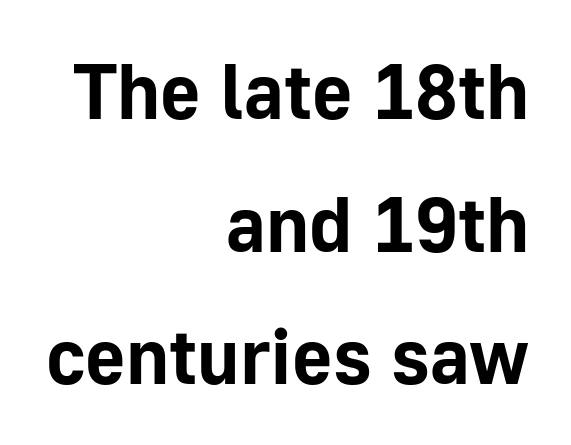
These lines stack with their right ends in a neat column. Bold? Absolutely — the strokes are thick and heavy. Has an underline been added? It has not. Unlike italic type, these characters show no tilt at all.
